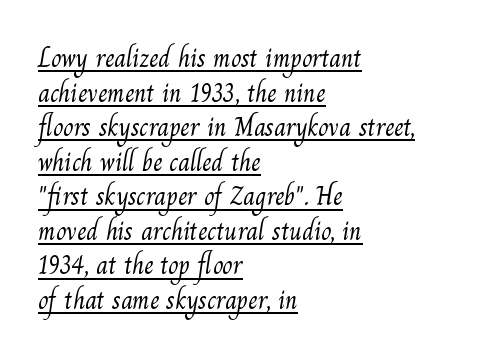
Q: Is the text bold? A: No.
Q: Is the text underlined? A: Yes.
Q: How is the paragraph aligned? A: Left-aligned.
Q: Is the spacing between letters normal or unusually wide? A: Normal.
Q: Is the spacing between lines tight, normal or loose? A: Normal.
